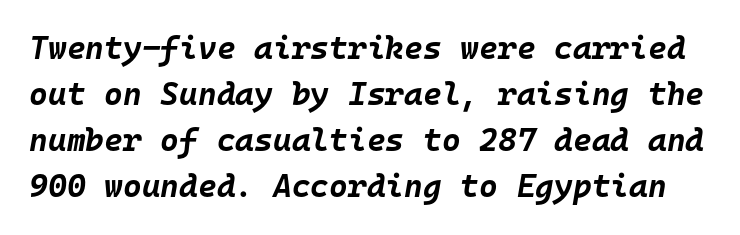
Is the type bold? Yes — the strokes are clearly thick and heavy. A typesetter would call this zero additional tracking. You could count columns in this text — the font is strictly monospaced. The glyphs are unaccompanied by any horizontal stroke below them. In terms of posture, this sample is oblique. Quick note: interline space is typical.
